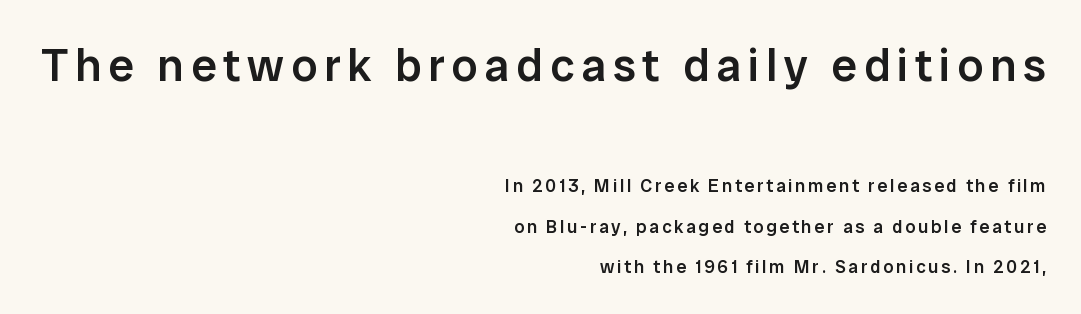
Q: Is the text bold? A: Semi-bold.
Q: Is the text italic (slanted)? A: No, it is upright.
Q: Is the typeface a serif or a sans-serif typeface? A: Sans-serif.
Q: Is the text underlined? A: No.
Q: How is the paragraph aligned? A: Right-aligned.
Q: Is the spacing between lines tight, normal or loose? A: Loose.
Q: Which block of text is set in a larger size, the first (top) or the second (bottom)? A: The first (top) one.
Q: Width (condensed, normal, or wide)? A: Normal.
Q: Stroke contrast? A: Low.
Q: x-height? A: Medium.
Q: Monospaced? A: No.
